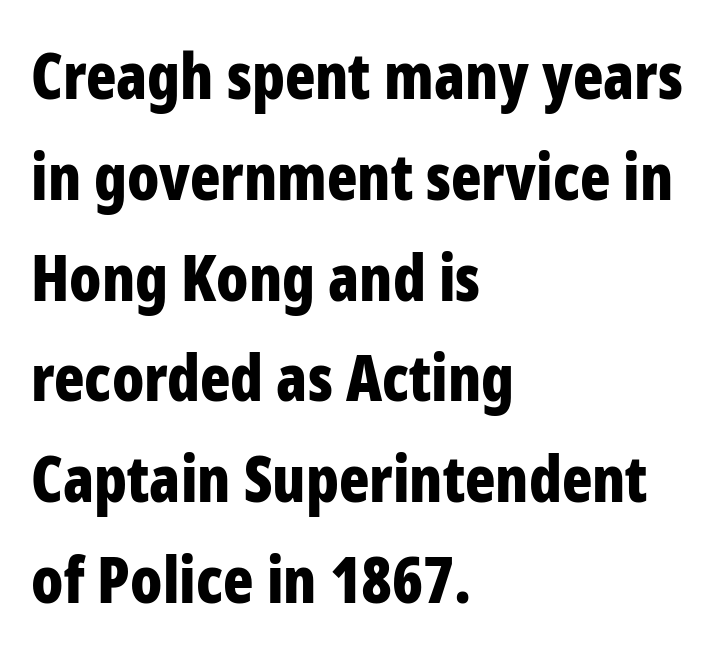
The image shows 63 px bold, condensed sans-serif type, upright; set left-aligned, normal line spacing (1.6x), normal letter spacing, not underlined; low stroke contrast and a medium x-height.
